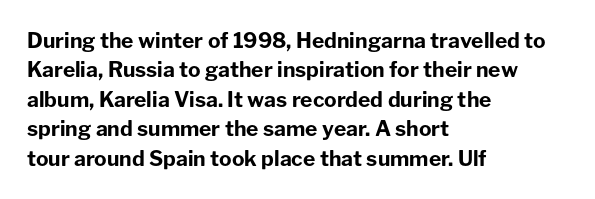
{"italic": "no", "bold": "yes", "underline": "no", "align": "left", "line_spacing": "normal", "line_spacing_ratio": 1.4, "letter_spacing": "normal", "letter_spacing_em": 0.0, "glyph_px": 21}
